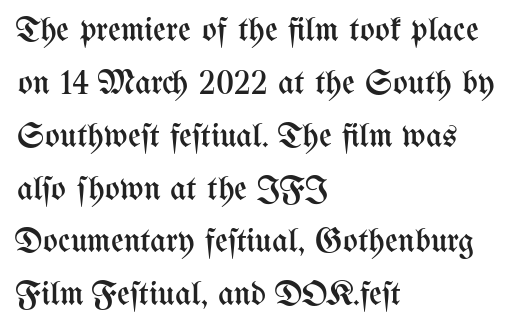
Q: Is the text bold? A: No.
Q: Is the text italic (slanted)? A: No, it is upright.
Q: Is the text underlined? A: No.
Q: How is the paragraph aligned? A: Left-aligned.
Q: Is the spacing between letters normal or unusually wide? A: Normal.
Q: Is the spacing between lines tight, normal or loose? A: Normal.
Q: Width (condensed, normal, or wide)? A: Condensed.
Q: Stroke contrast? A: Medium.
Q: x-height? A: Medium.
Q: Monospaced? A: No.
